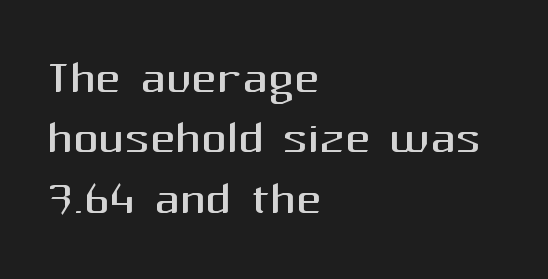
The type sits square on the baseline with zero lean. The paragraph shown leans on its left margin. Successive baselines arrive quickly, one right under another. The typeface has the unassuming heft of standard copy or less.
